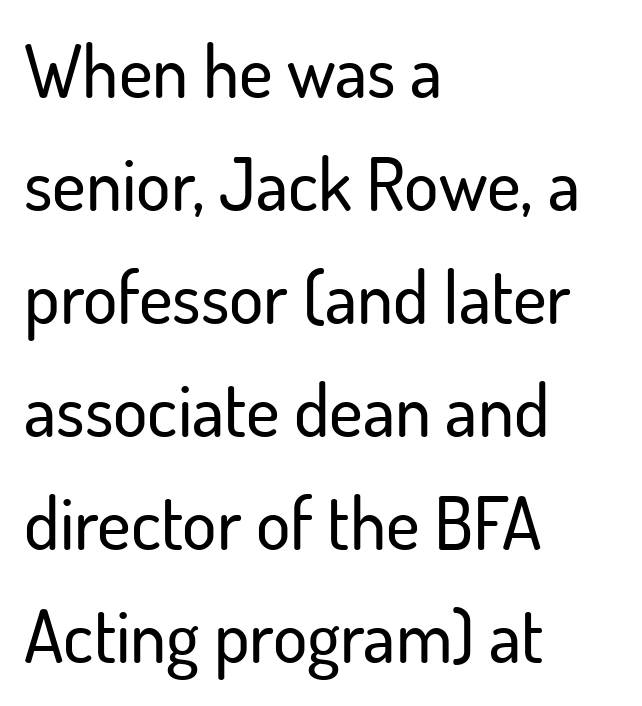
The image shows 72 px sans-serif type, upright; set left-aligned, normal line spacing (1.57x), normal letter spacing, not underlined; low stroke contrast and a small x-height.
